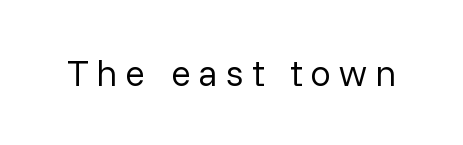
{"serif": "no", "italic": "no", "bold": "no", "weight": "regular", "width": "normal", "stroke_contrast": "low", "x_height": "medium", "monospaced": "no", "underline": "no", "letter_spacing": "wide", "letter_spacing_em": 0.22, "glyph_px": 37}
